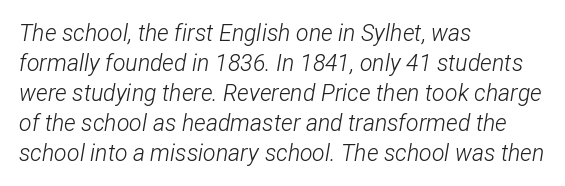
The image shows 23 px text type, italic (leaning right); set left-aligned, normal line spacing (1.3x), normal letter spacing, not underlined.
